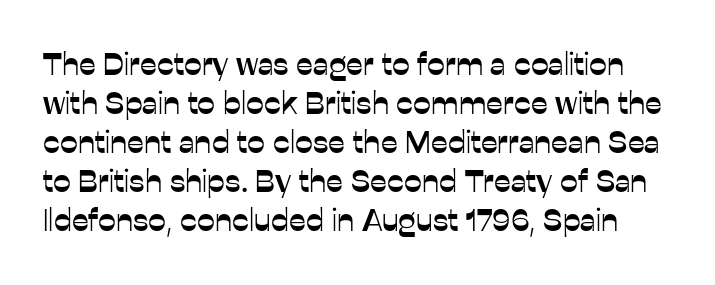
{"serif": "no", "italic": "no", "width": "normal", "stroke_contrast": "low", "x_height": "medium", "monospaced": "no", "underline": "no", "line_spacing_ratio": 1.22, "letter_spacing": "normal", "letter_spacing_em": 0.0, "glyph_px": 32}
